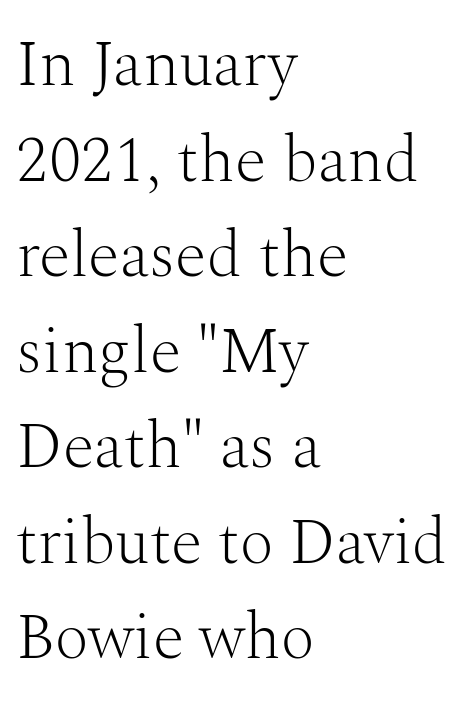
The image shows 65 px light serif type, upright; set left-aligned, normal line spacing (1.47x), normal letter spacing, not underlined; medium stroke contrast and a medium x-height.
